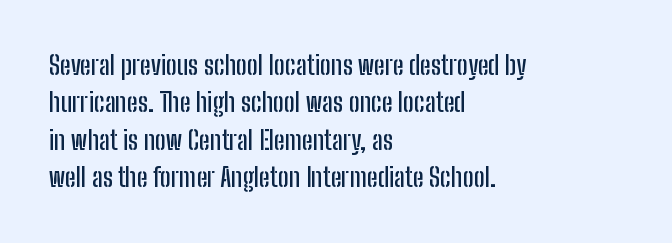
The image shows 26 px text type, upright; set left-aligned, normal line spacing (1.44x), normal letter spacing, not underlined.
